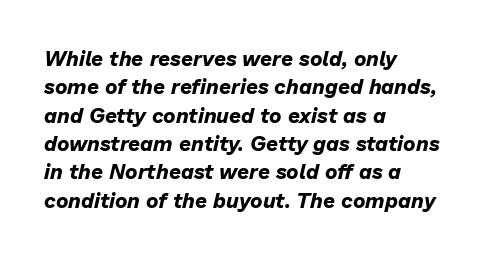
Q: Is the text bold? A: Yes.
Q: Is the text italic (slanted)? A: Yes, it leans right by about 13 degrees.
Q: Is the text underlined? A: No.
Q: How is the paragraph aligned? A: Left-aligned.
Q: Is the spacing between letters normal or unusually wide? A: Normal.
Q: Is the spacing between lines tight, normal or loose? A: Normal.
